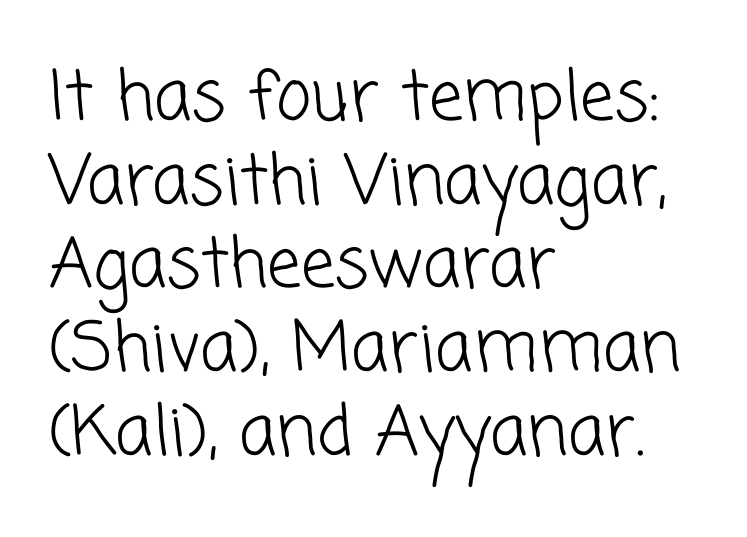
Q: Is the text bold? A: No.
Q: Is the typeface a serif or a sans-serif typeface? A: Sans-serif.
Q: Is the text underlined? A: No.
Q: How is the paragraph aligned? A: Left-aligned.
Q: Is the spacing between letters normal or unusually wide? A: Normal.
Q: Width (condensed, normal, or wide)? A: Normal.
Q: Stroke contrast? A: Low.
Q: x-height? A: Medium.
Q: Monospaced? A: No.
